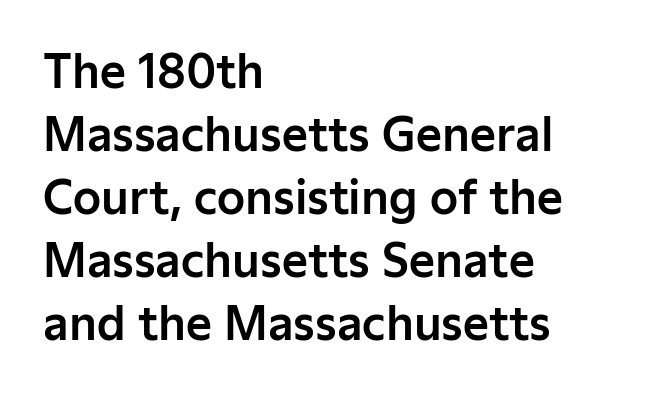
The image shows 45 px sans-serif type, upright; set left-aligned, normal line spacing (1.4x), normal letter spacing, not underlined; low stroke contrast and a medium x-height.
